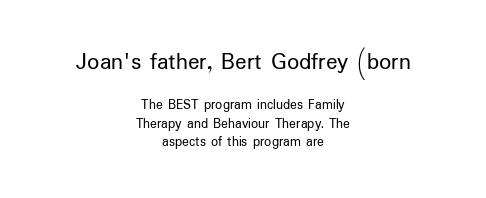
The image shows 24 px text type, upright; set centered, normal line spacing (1.3x), normal letter spacing, not underlined; the first (top) block is 1.71x larger.
